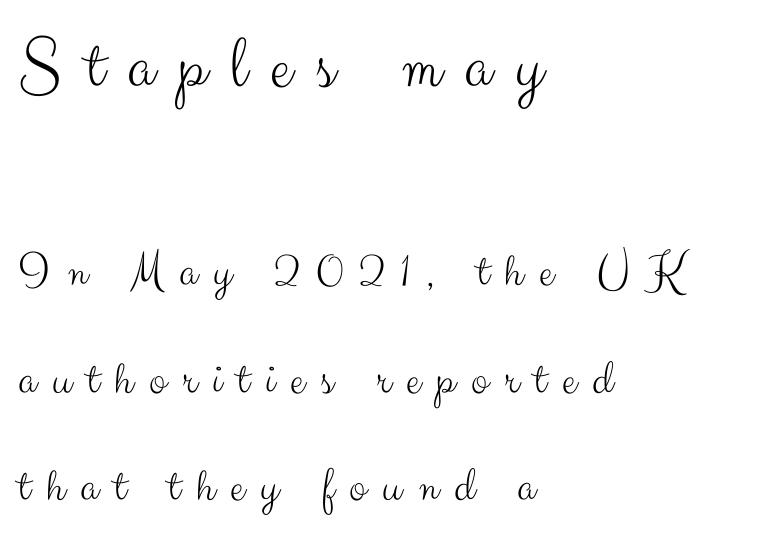
The image shows 75 px light sans-serif type; set left-aligned, loose line spacing (2.15x), unusually wide letter spacing (+0.32 em), not underlined; the first (top) block is 1.5x larger; medium stroke contrast and a small x-height.
